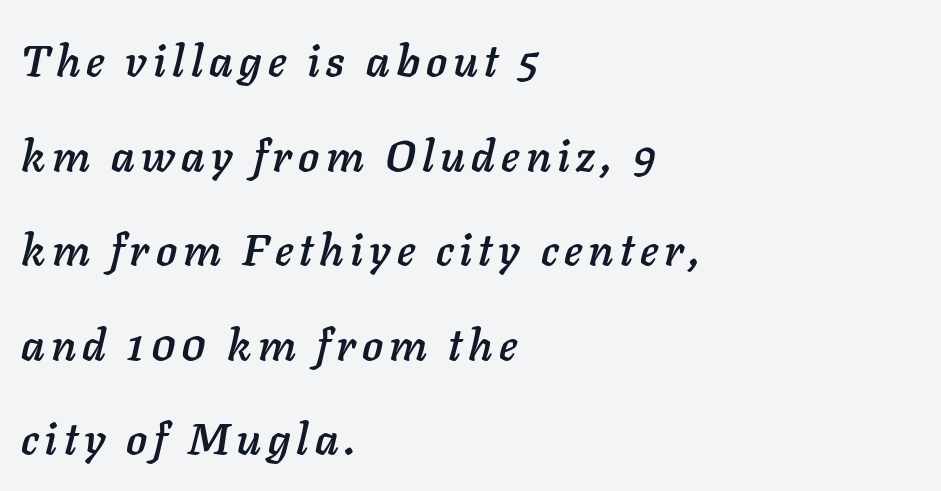
Q: Is the text italic (slanted)? A: Yes, it leans right by about 11 degrees.
Q: Is the text underlined? A: No.
Q: How is the paragraph aligned? A: Left-aligned.
Q: Is the spacing between lines tight, normal or loose? A: Loose.
Q: Width (condensed, normal, or wide)? A: Normal.
Q: Stroke contrast? A: Low.
Q: x-height? A: Medium.
Q: Monospaced? A: No.
